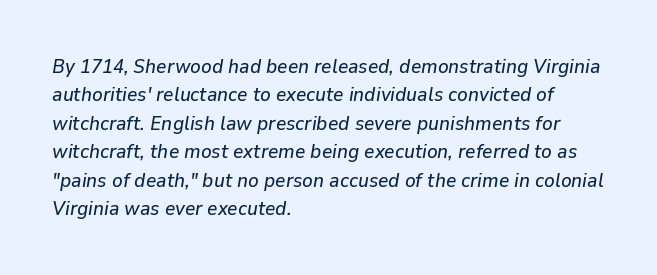
{"italic": "yes", "lean": "right", "slant_degrees": 9, "underline": "no", "align": "left", "line_spacing": "normal", "line_spacing_ratio": 1.42, "letter_spacing": "normal", "letter_spacing_em": 0.0, "glyph_px": 20}
